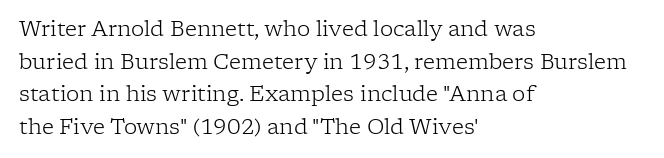
The image shows 21 px text type, upright; set left-aligned, normal line spacing (1.55x), normal letter spacing, not underlined.
